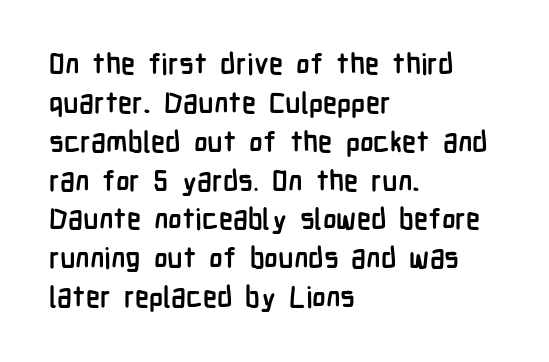
{"serif": "no", "italic": "no", "bold": "yes", "weight": "semibold", "width": "condensed", "stroke_contrast": "low", "x_height": "medium", "monospaced": "no", "underline": "no", "align": "left", "line_spacing": "normal", "line_spacing_ratio": 1.34, "letter_spacing": "normal", "letter_spacing_em": 0.0, "glyph_px": 29}
